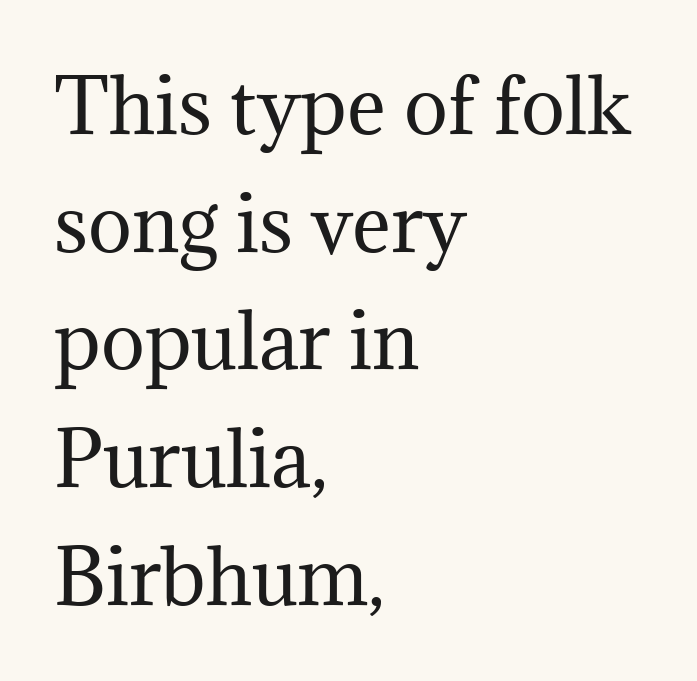
This sample uses a serif face. Designer's note — italics off, roman on. Stroke mass is kept to a normal reading level or below. You could not count columns in this text — the font is proportionally spaced. Words appear dense and cohesive because spacing is normal.
